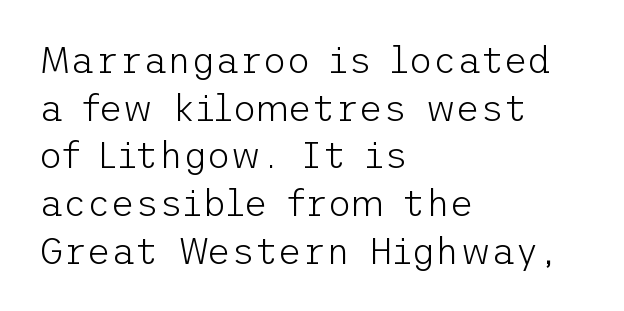
Q: Is the text bold? A: No.
Q: Is the text italic (slanted)? A: No, it is upright.
Q: Is the typeface a serif or a sans-serif typeface? A: Sans-serif.
Q: Is the text underlined? A: No.
Q: How is the paragraph aligned? A: Left-aligned.
Q: Is the spacing between letters normal or unusually wide? A: Normal.
Q: Is the spacing between lines tight, normal or loose? A: Normal.
Q: Width (condensed, normal, or wide)? A: Normal.
Q: Stroke contrast? A: Low.
Q: x-height? A: Medium.
